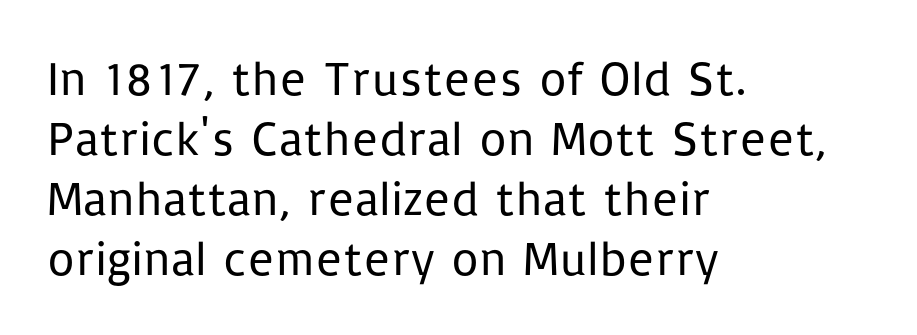
{"serif": "no", "italic": "no", "bold": "no", "weight": "regular", "width": "normal", "stroke_contrast": "low", "x_height": "medium", "monospaced": "no", "underline": "no", "align": "left", "line_spacing": "normal", "line_spacing_ratio": 1.25, "letter_spacing": "normal", "letter_spacing_em": 0.0, "glyph_px": 48}
